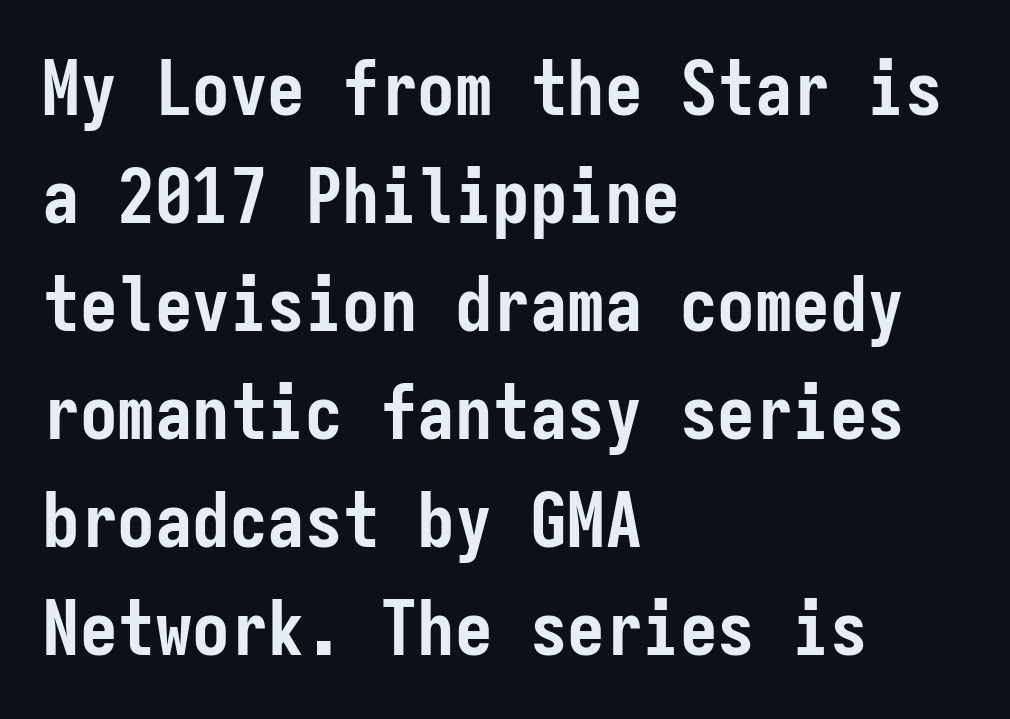
Baseline-to-baseline distance is the conventional proportion of letter height. Honestly, there is no underline to notice here at all. Each letter, wide or thin by design, is forced into the same width here. In terms of posture, this sample is upright. What kind of face is this? One without serifs — a sans.
